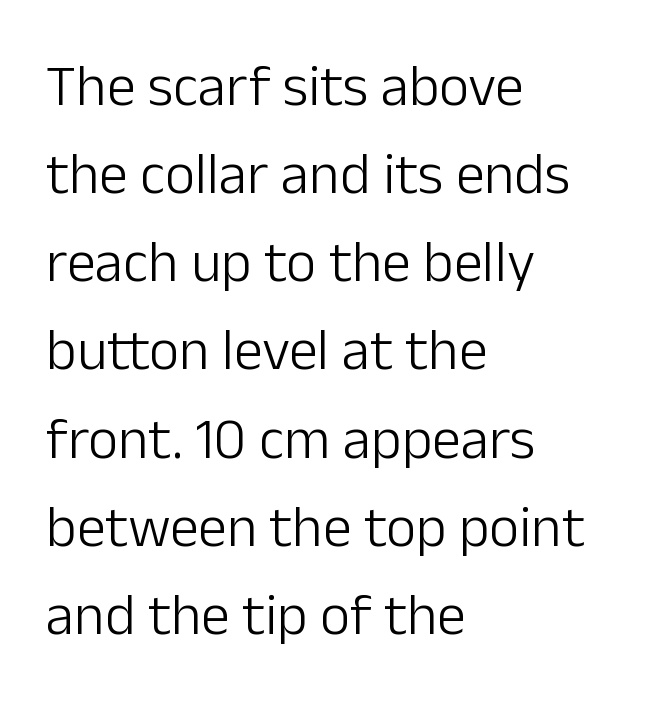
{"serif": "no", "italic": "no", "bold": "no", "weight": "light", "width": "normal", "stroke_contrast": "low", "x_height": "medium", "monospaced": "no", "underline": "no", "align": "left", "line_spacing": "normal", "line_spacing_ratio": 1.52, "letter_spacing": "normal", "letter_spacing_em": 0.0, "glyph_px": 58}
